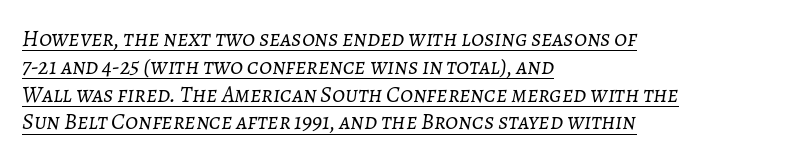
The passage shown leans; its letterforms are oblique. Which margin do the lines hug? The left one — the right edge is uneven. This rendering features underlined lettering. Spacing between characters is what you'd get straight out of the box. Weight: in the light-to-regular range.
